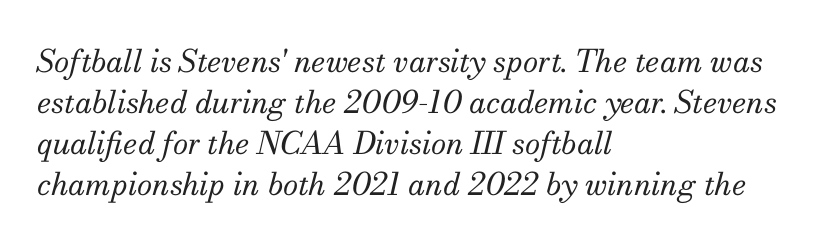
{"serif": "yes", "italic": "yes", "lean": "right", "slant_degrees": 13, "bold": "no", "weight": "regular", "width": "normal", "stroke_contrast": "medium", "x_height": "small", "monospaced": "no", "underline": "no", "align": "left", "line_spacing": "normal", "line_spacing_ratio": 1.32, "letter_spacing": "normal", "letter_spacing_em": 0.0, "glyph_px": 31}
